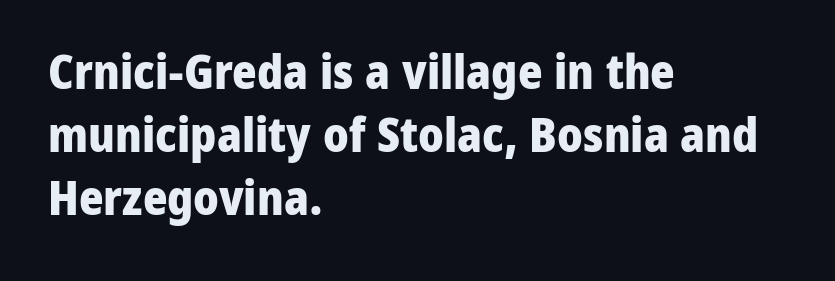
The image shows 47 px heavy sans-serif type, upright; set left-aligned, normal line spacing (1.34x), normal letter spacing, not underlined; low stroke contrast and a medium x-height.
